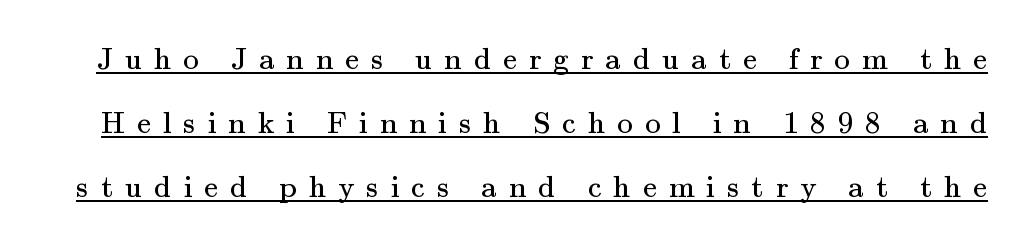
The image shows 31 px regular-weight serif type, upright; set loose line spacing (2.06x), unusually wide letter spacing (+0.39 em), underlined; medium stroke contrast and a small x-height.
